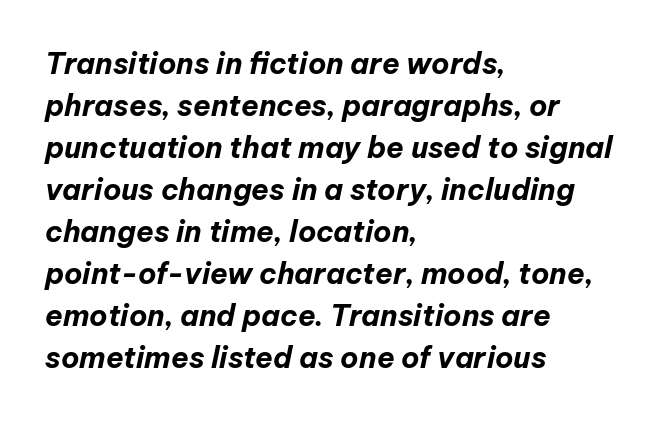
{"italic": "yes", "lean": "right", "slant_degrees": 12, "bold": "yes", "weight": "bold", "width": "normal", "stroke_contrast": "low", "x_height": "medium", "monospaced": "no", "underline": "no", "align": "left", "line_spacing": "normal", "line_spacing_ratio": 1.45, "letter_spacing": "normal", "letter_spacing_em": 0.0, "glyph_px": 29}
